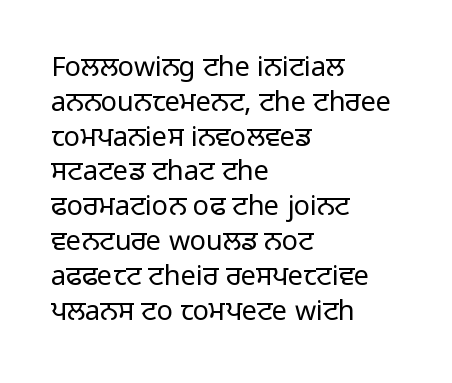
This sample keeps an unexceptional amount of space between lines. Characters remain perfectly vertical along every line. The gap between lines stays unmarked. Is this a heavy cut? Hardly; it is regular or lighter.
